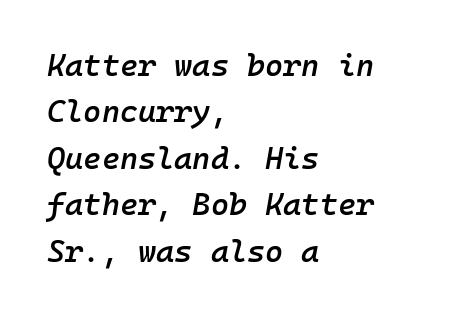
Short and long lines alike share a common starting point at left. The glyphs look as if they've been sheared to an angle. Each letter, wide or thin by design, is forced into the same width here. A bit beefed up — I'd call it semibold rather than bold. Glance below the letters and you will spot only blank space. Glyph-to-glyph distance matches everyday printed text.
